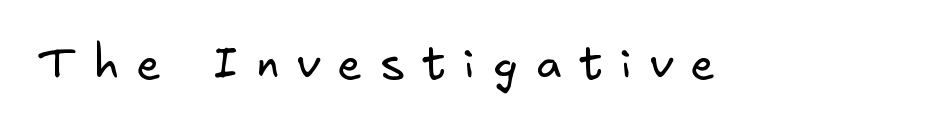
{"serif": "no", "bold": "no", "weight": "regular", "width": "normal", "stroke_contrast": "low", "x_height": "small", "underline": "no", "letter_spacing": "wide", "letter_spacing_em": 0.41, "glyph_px": 44}
